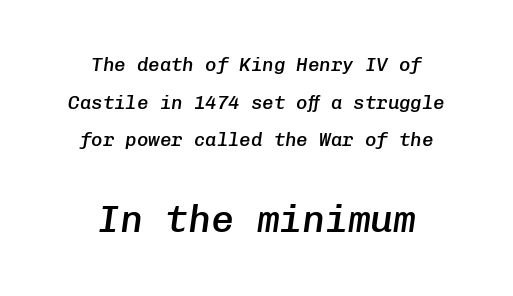
{"italic": "yes", "lean": "right", "slant_degrees": 8, "bold": "semi", "weight": "semibold", "width": "normal", "stroke_contrast": "low", "x_height": "medium", "monospaced": "yes", "underline": "no", "align": "center", "line_spacing": "loose", "line_spacing_ratio": 1.98, "letter_spacing": "normal", "letter_spacing_em": 0.0, "larger_block": "second", "size_ratio": 2.0, "glyph_px": 38}
